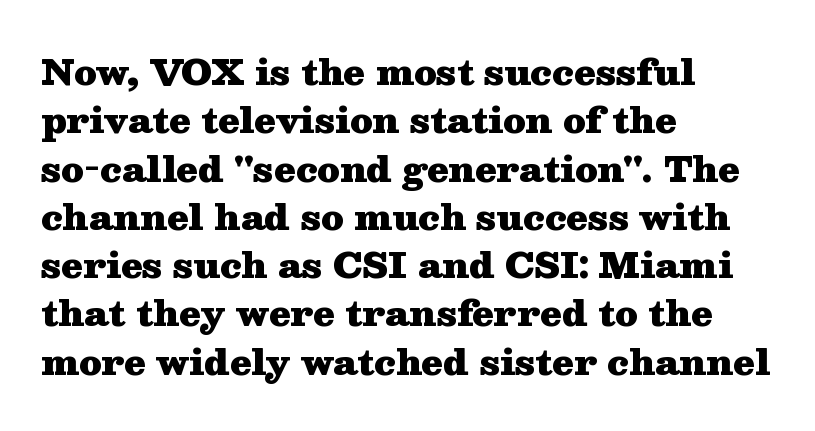
Quick note: not italic, upright. Letters rest on an invisible, unmarked baseline. The rendering uses natural spacing where letterforms have individual widths. The typesetting leans heavy: a genuine bold. The designer left line spacing at the default. How are the letters spaced? Ordinarily, with no added tracking.
